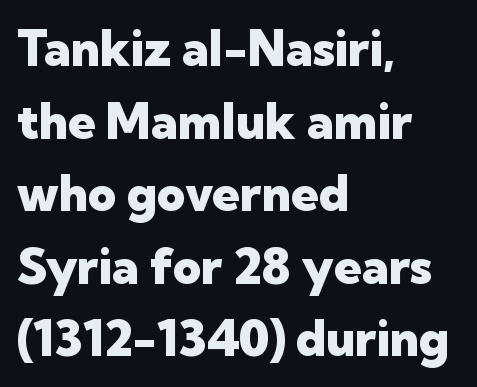
The image shows 49 px heavy sans-serif type, upright; set left-aligned, normal line spacing (1.48x), normal letter spacing, not underlined; low stroke contrast and a medium x-height.
